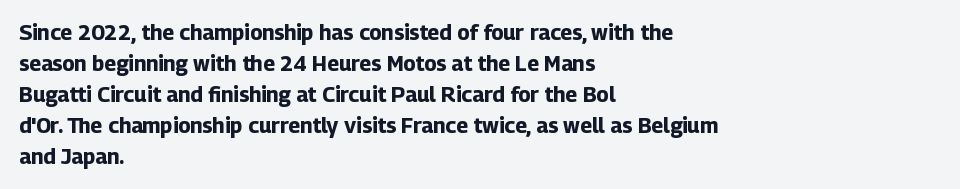
The image shows 21 px bold type, upright; set left-aligned, normal line spacing (1.48x), normal letter spacing, not underlined.
